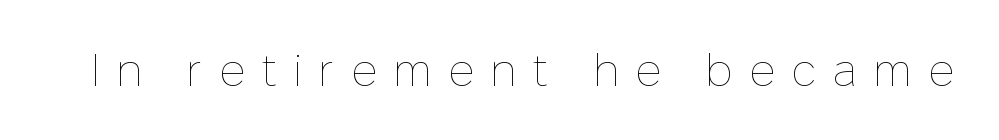
The image shows 45 px thin type, upright; set unusually wide letter spacing (+0.35 em), not underlined; low stroke contrast and a medium x-height.
